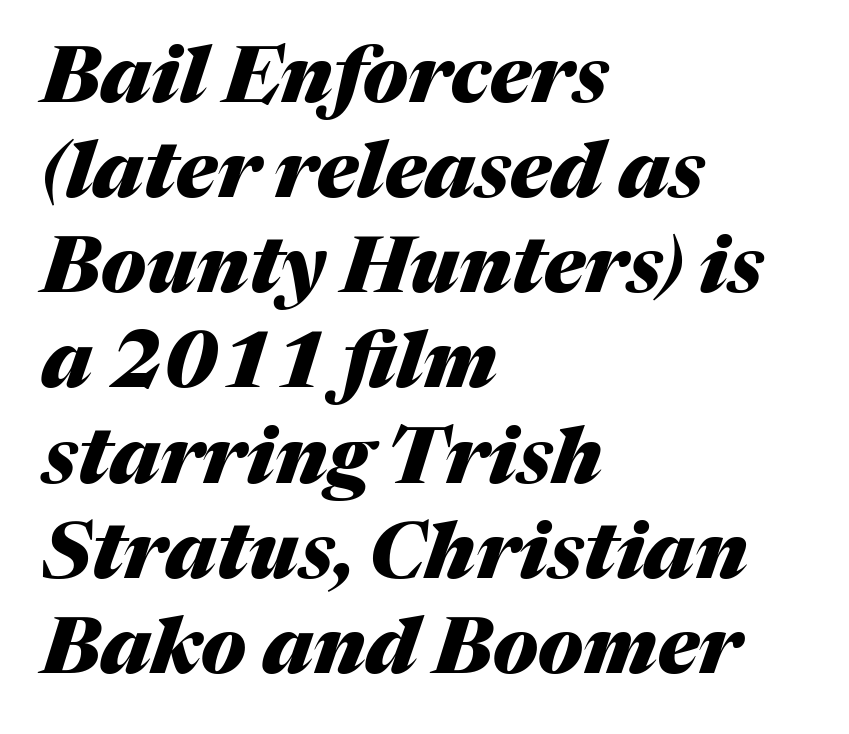
Tall strokes in this sample are angled rather than plumb. Heavy-handed strokes throughout: this text is bold. Line beginnings align vertically; line endings do not. Plain, unruled lines of type. Do the characters align in a grid? No, the font is proportional.
